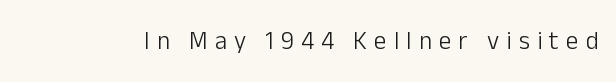
{"italic": "no", "bold": "no", "underline": "no", "letter_spacing": "wide", "letter_spacing_em": 0.29, "glyph_px": 25}
